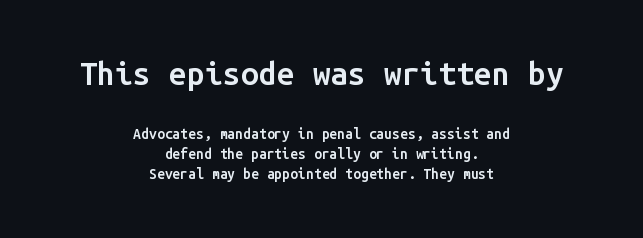
{"serif": "no", "italic": "no", "bold": "semi", "weight": "semibold", "width": "normal", "stroke_contrast": "low", "x_height": "medium", "monospaced": "yes", "underline": "no", "align": "center", "line_spacing": "normal", "line_spacing_ratio": 1.43, "letter_spacing": "normal", "letter_spacing_em": 0.0, "larger_block": "first", "size_ratio": 2.29, "glyph_px": 32}
